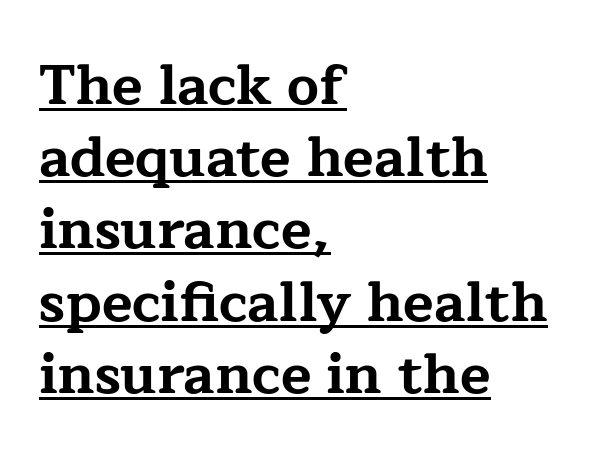
The image shows 56 px bold, wide serif type, upright; set left-aligned, normal line spacing (1.29x), normal letter spacing, underlined; low stroke contrast and a medium x-height.
